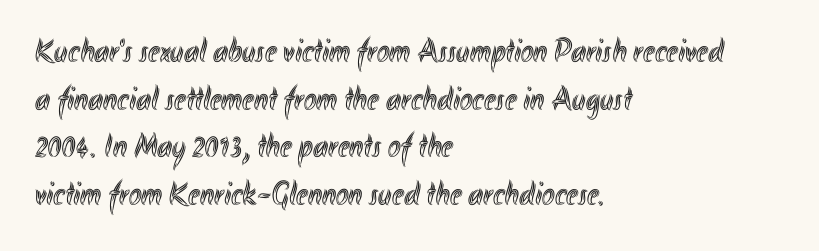
{"width": "condensed", "x_height": "small", "monospaced": "no", "underline": "no", "align": "left", "line_spacing": "normal", "line_spacing_ratio": 1.4, "letter_spacing": "normal", "letter_spacing_em": 0.0, "glyph_px": 34}
